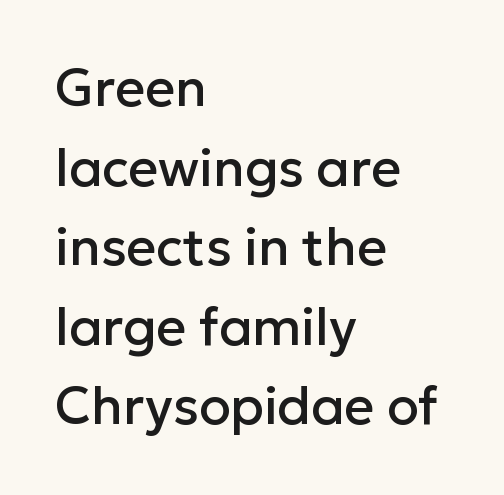
The image shows 52 px sans-serif type, upright; set left-aligned, normal line spacing (1.53x), normal letter spacing, not underlined; low stroke contrast and a medium x-height.
